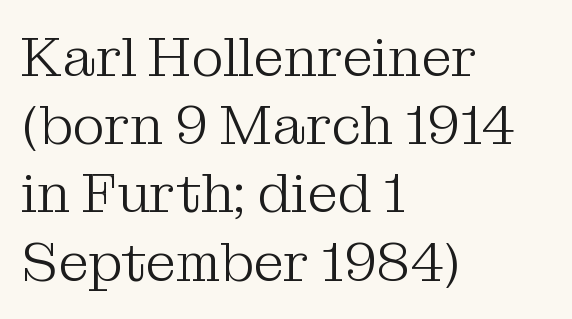
Q: Is the text bold? A: No.
Q: Is the text italic (slanted)? A: No, it is upright.
Q: Is the typeface a serif or a sans-serif typeface? A: Serif.
Q: Is the text underlined? A: No.
Q: How is the paragraph aligned? A: Left-aligned.
Q: Is the spacing between letters normal or unusually wide? A: Normal.
Q: Width (condensed, normal, or wide)? A: Normal.
Q: Stroke contrast? A: Medium.
Q: x-height? A: Medium.
Q: Monospaced? A: No.
